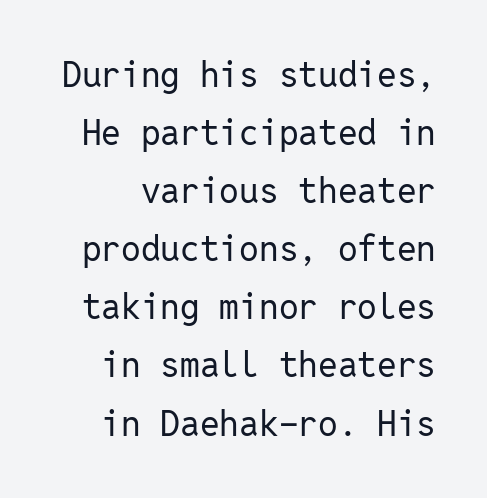
Q: Is the text bold? A: No.
Q: Is the text italic (slanted)? A: No, it is upright.
Q: Is the typeface a serif or a sans-serif typeface? A: Sans-serif.
Q: Is the text underlined? A: No.
Q: Is the spacing between letters normal or unusually wide? A: Normal.
Q: Is the spacing between lines tight, normal or loose? A: Normal.
Q: Width (condensed, normal, or wide)? A: Normal.
Q: Stroke contrast? A: Low.
Q: x-height? A: Medium.
Q: Monospaced? A: Yes.
